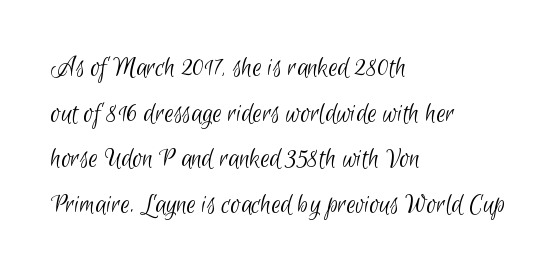
The image shows 29 px light, condensed sans-serif type; set left-aligned, normal line spacing (1.57x), normal letter spacing, not underlined; low stroke contrast and a small x-height.
